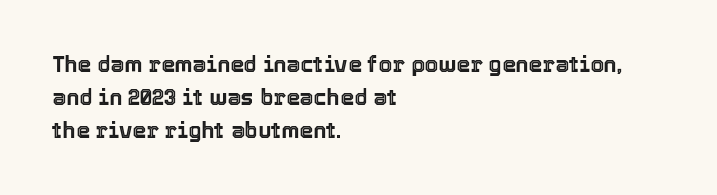
The image shows 22 px text type, upright; set left-aligned, normal line spacing (1.5x), normal letter spacing, not underlined.
